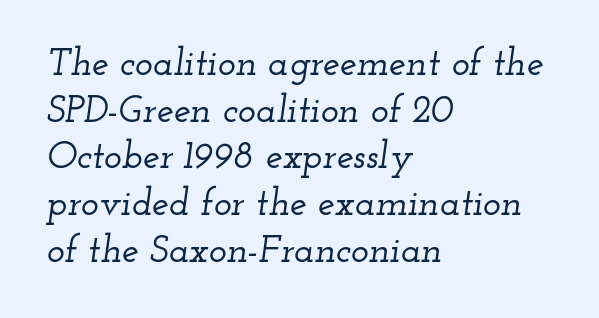
The image shows 38 px wide serif type, italic (leaning right); set left-aligned, line spacing 1.23x, normal letter spacing, not underlined; low stroke contrast and a small x-height.
